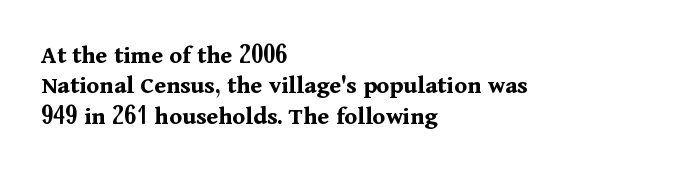
The image shows 26 px bold type, upright; set left-aligned, line spacing 1.17x, normal letter spacing, not underlined.
